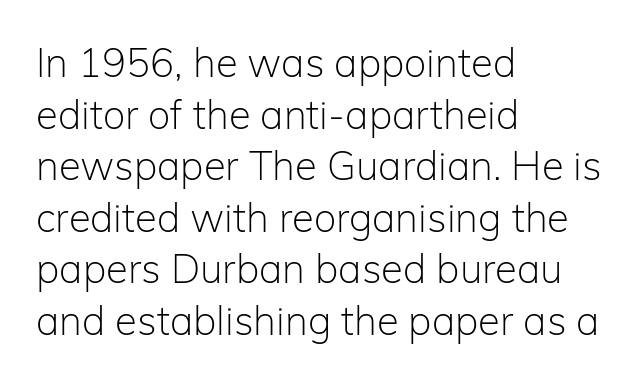
{"serif": "no", "italic": "no", "bold": "no", "weight": "light", "width": "normal", "stroke_contrast": "low", "x_height": "medium", "monospaced": "no", "underline": "no", "align": "left", "line_spacing": "normal", "line_spacing_ratio": 1.29, "letter_spacing": "normal", "letter_spacing_em": 0.0, "glyph_px": 40}
